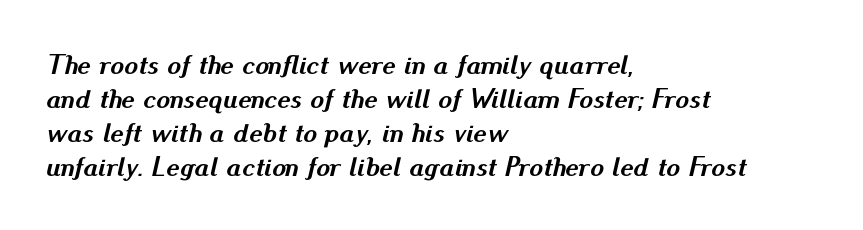
Typographic density is high because the face is bold. You could not count columns in this text — the font is proportionally spaced. A bare baseline throughout the passage. Typeset ragged right — the left edge is the straight one. Standard letterfit; no display-style spreading of the glyphs. Every character sits at an angle, as italics do.
